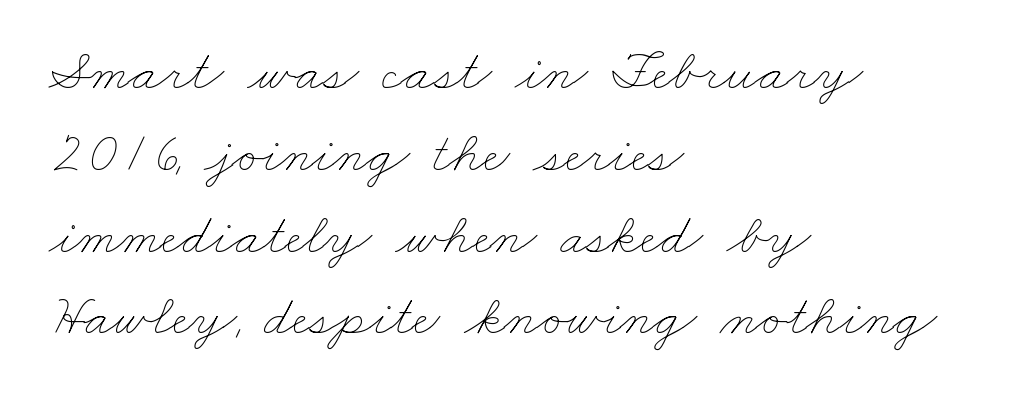
If you measured baseline to baseline, you'd find a middling distance. Does the copy run flush right? No — it runs flush left. No extra ink here — the face is not bold. The zone under the glyphs is completely vacant. These lines are rendered in a variable-pitch font.
